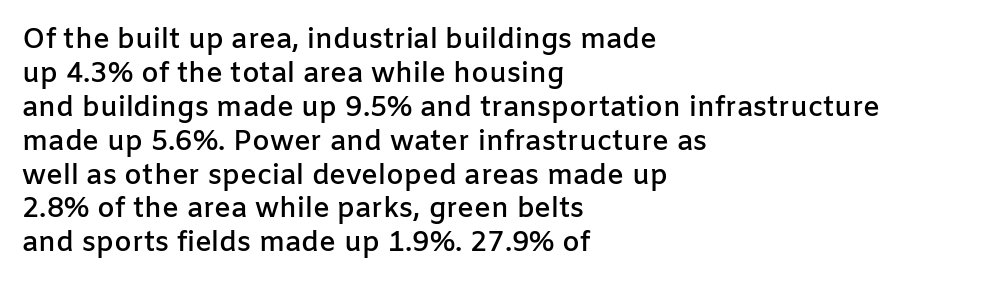
{"serif": "no", "italic": "no", "bold": "semi", "weight": "semibold", "width": "normal", "stroke_contrast": "low", "x_height": "medium", "monospaced": "no", "underline": "no", "align": "left", "line_spacing_ratio": 1.21, "letter_spacing": "normal", "letter_spacing_em": 0.0, "glyph_px": 28}
